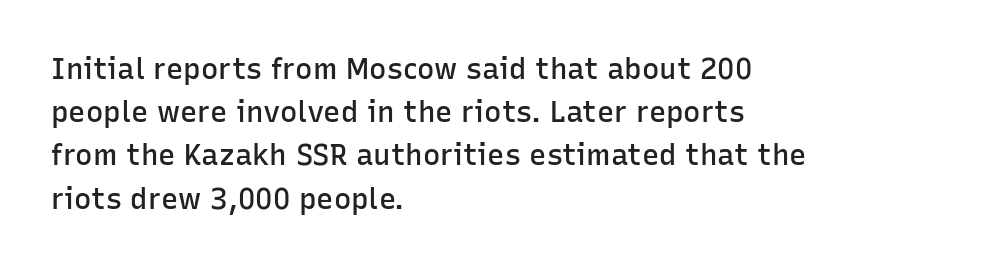
Q: Is the text bold? A: Semi-bold.
Q: Is the text italic (slanted)? A: No, it is upright.
Q: Is the typeface a serif or a sans-serif typeface? A: Sans-serif.
Q: Is the text underlined? A: No.
Q: How is the paragraph aligned? A: Left-aligned.
Q: Is the spacing between letters normal or unusually wide? A: Normal.
Q: Is the spacing between lines tight, normal or loose? A: Normal.
Q: Width (condensed, normal, or wide)? A: Normal.
Q: Stroke contrast? A: Low.
Q: x-height? A: Medium.
Q: Monospaced? A: No.
